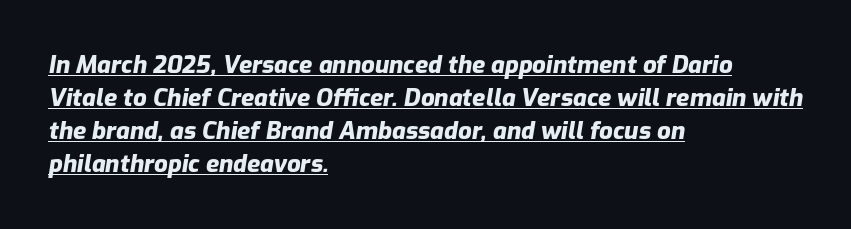
Q: Is the text bold? A: Yes.
Q: Is the text italic (slanted)? A: Yes, it leans right by about 9 degrees.
Q: Is the text underlined? A: Yes.
Q: How is the paragraph aligned? A: Left-aligned.
Q: Is the spacing between letters normal or unusually wide? A: Normal.
Q: Is the spacing between lines tight, normal or loose? A: Normal.
